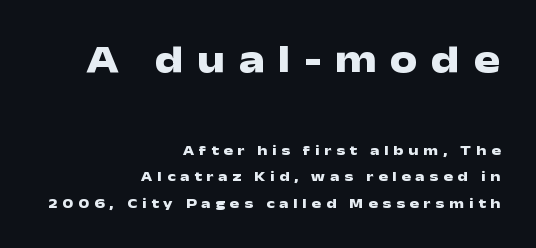
The image shows 39 px heavy, wide sans-serif type, upright; set right-aligned, loose line spacing (1.91x), unusually wide letter spacing (+0.34 em), not underlined; the first (top) block is 2.79x larger; low stroke contrast and a medium x-height.
